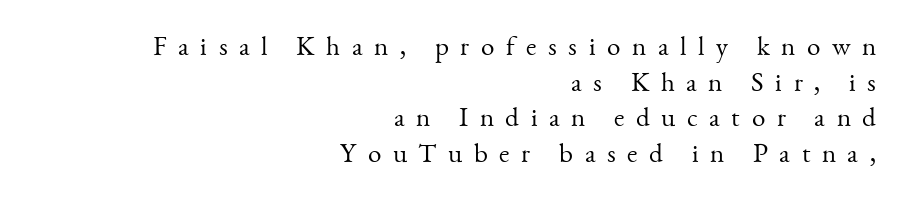
The image shows 27 px text type, upright; set right-aligned, normal line spacing (1.32x), unusually wide letter spacing (+0.43 em), not underlined.
